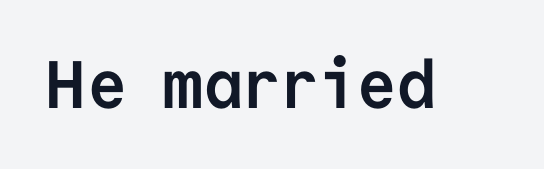
Posture: vertical. Caption: bold face, heavy strokes. The string is rendered with underlining switched off. The face used here is a sans, in the tradition of grotesques and geometrics. Observe the ordinary spacing: letters are neighbours, not strangers. Think of a typewriter: that constant character pitch is what you see here.
